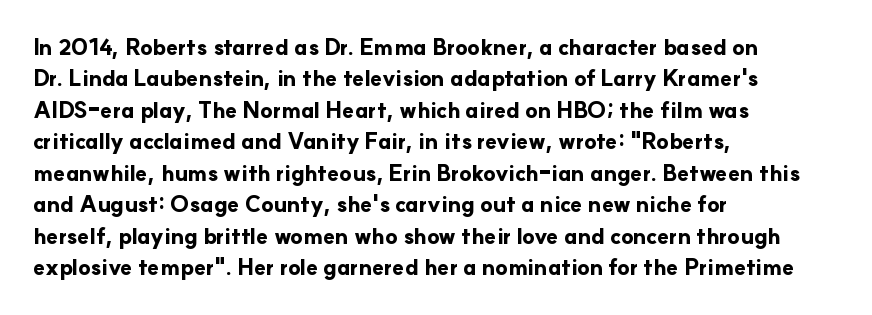
The vertical gap from one line to the next is medium. Bold? Absolutely — the strokes are thick and heavy. Plain, unruled lines of type. The ragged edge is on the right, which tells us the setting is flush left.
